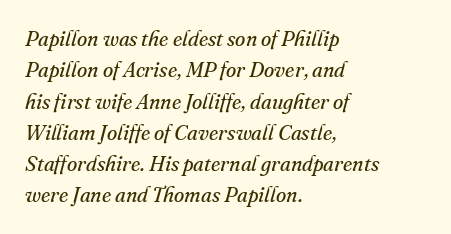
The image shows 21 px text type, italic (leaning right); set left-aligned, normal line spacing (1.49x), normal letter spacing, not underlined.
